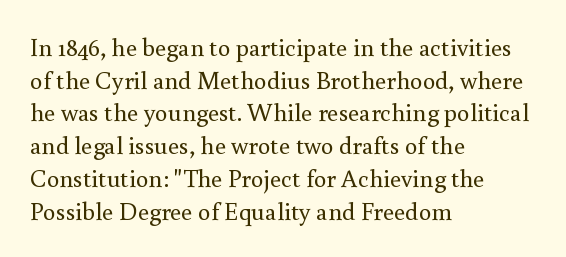
The image shows 25 px text type, upright; set left-aligned, normal line spacing (1.31x), normal letter spacing, not underlined.
